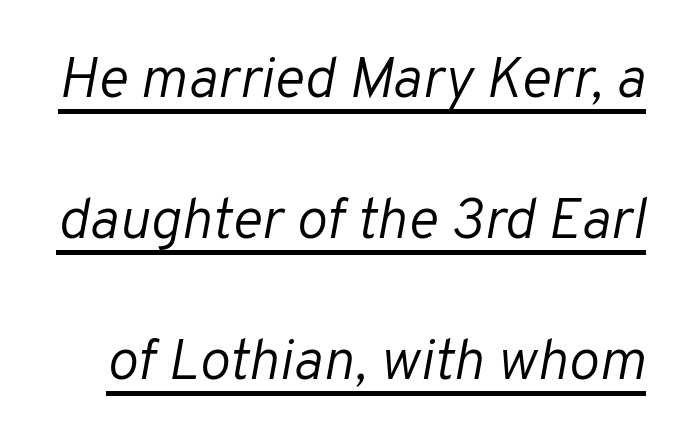
Q: Is the text bold? A: No.
Q: Is the text italic (slanted)? A: Yes, it leans right by about 10 degrees.
Q: Is the text underlined? A: Yes.
Q: Is the spacing between letters normal or unusually wide? A: Normal.
Q: Is the spacing between lines tight, normal or loose? A: Loose.
Q: Width (condensed, normal, or wide)? A: Normal.
Q: Stroke contrast? A: Low.
Q: x-height? A: Medium.
Q: Monospaced? A: No.
